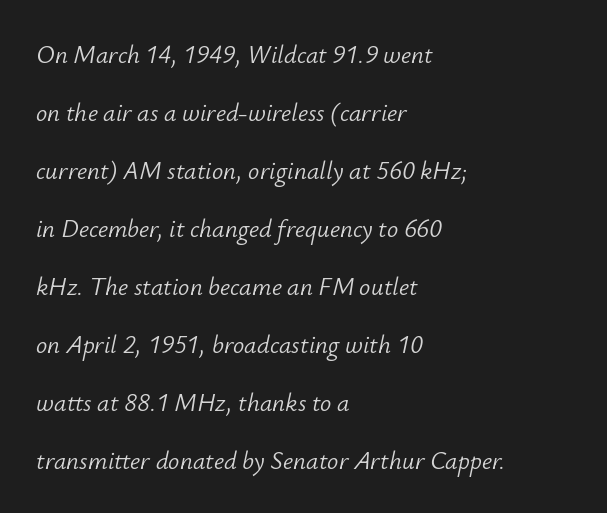
Q: Is the text bold? A: No.
Q: Is the text italic (slanted)? A: Yes, it leans right by about 12 degrees.
Q: Is the text underlined? A: No.
Q: How is the paragraph aligned? A: Left-aligned.
Q: Is the spacing between letters normal or unusually wide? A: Normal.
Q: Is the spacing between lines tight, normal or loose? A: Loose.
